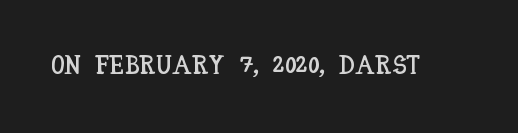
{"italic": "no", "underline": "no", "letter_spacing": "normal", "letter_spacing_em": 0.0, "glyph_px": 27}
